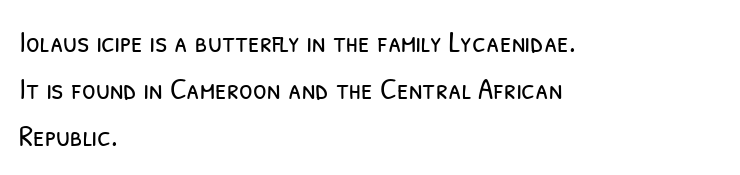
A classic flush-left, rag-right setting is used for this passage. The passage shown has conventional tracking throughout. No extra ink here — the face is not bold. Spacing verdict: proportional, widths tailored to each character. The string is rendered with underlining switched off. Interline gaps are of average width in this sample.
